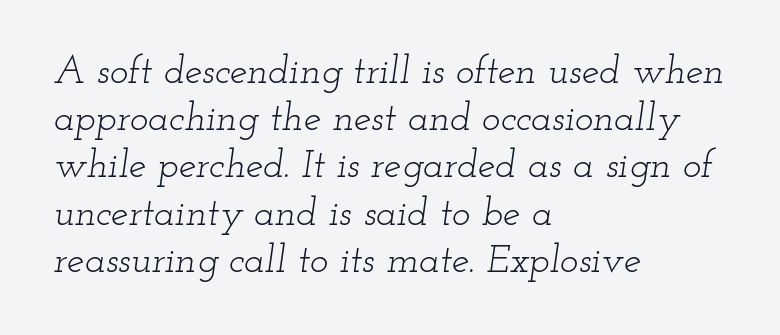
Q: Is the text bold? A: No.
Q: Is the text italic (slanted)? A: Yes, it leans right by about 12 degrees.
Q: Is the typeface a serif or a sans-serif typeface? A: Serif.
Q: Is the text underlined? A: No.
Q: How is the paragraph aligned? A: Left-aligned.
Q: Is the spacing between letters normal or unusually wide? A: Normal.
Q: Width (condensed, normal, or wide)? A: Wide.
Q: Stroke contrast? A: Low.
Q: x-height? A: Small.
Q: Monospaced? A: No.
